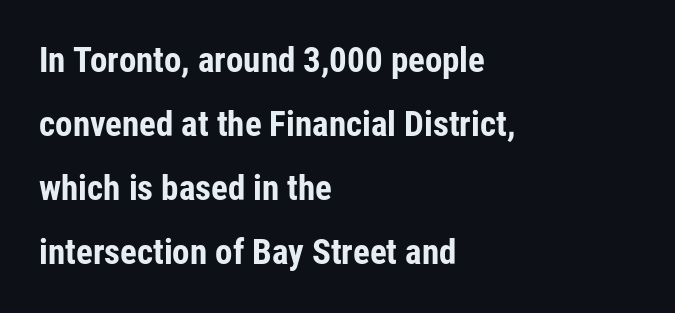
Caption: standard tracking, unaltered. Posture: upright roman. A full-strength bold gives these letters their thick strokes. Nothing sits at the stroke ends, so this counts as sans-serif. Proportional: the letters do not fall into vertical columns. Short and long lines alike share a common starting point at left.
